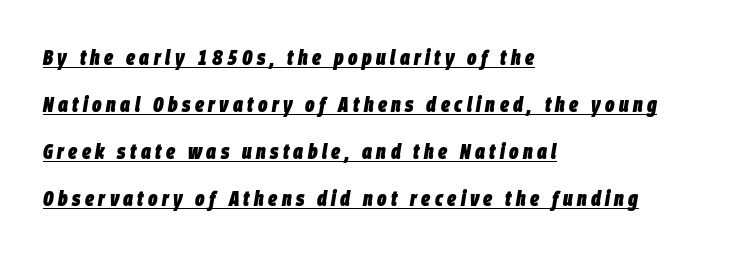
The image shows 22 px bold type, italic (leaning right); set left-aligned, loose line spacing (2.14x), unusually wide letter spacing (+0.2 em), underlined.
